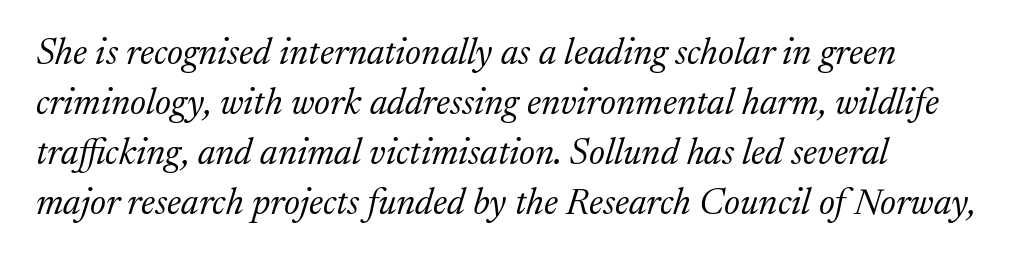
The image shows 37 px light serif type, italic (leaning right); set normal line spacing (1.35x), normal letter spacing, not underlined; medium stroke contrast and a medium x-height.
